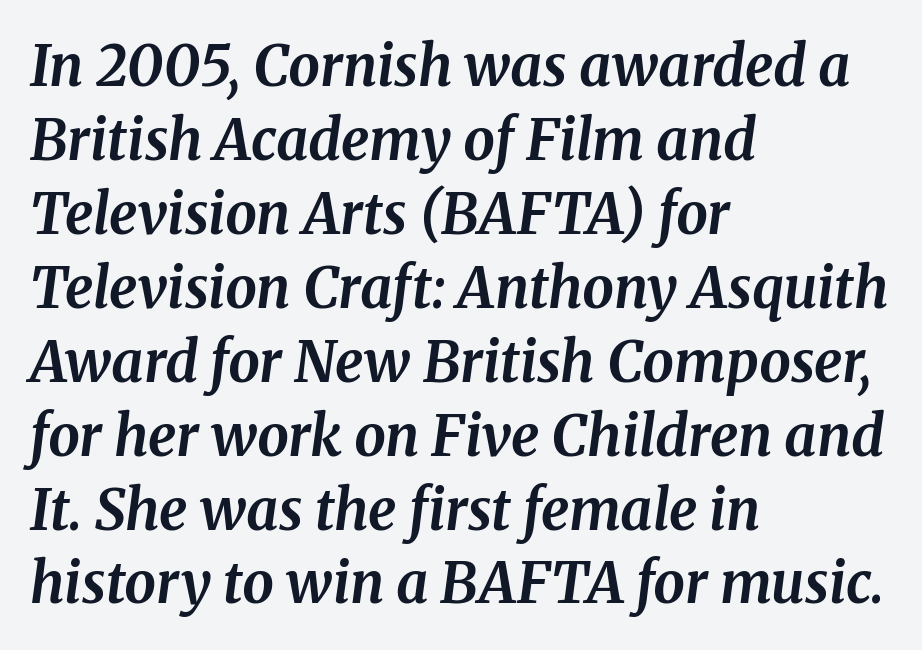
Q: Is the text bold? A: Yes.
Q: Is the text italic (slanted)? A: Yes, it leans right by about 8 degrees.
Q: Is the typeface a serif or a sans-serif typeface? A: Serif.
Q: Is the text underlined? A: No.
Q: How is the paragraph aligned? A: Left-aligned.
Q: Is the spacing between letters normal or unusually wide? A: Normal.
Q: Is the spacing between lines tight, normal or loose? A: Normal.
Q: Width (condensed, normal, or wide)? A: Normal.
Q: Stroke contrast? A: Medium.
Q: x-height? A: Medium.
Q: Monospaced? A: No.
